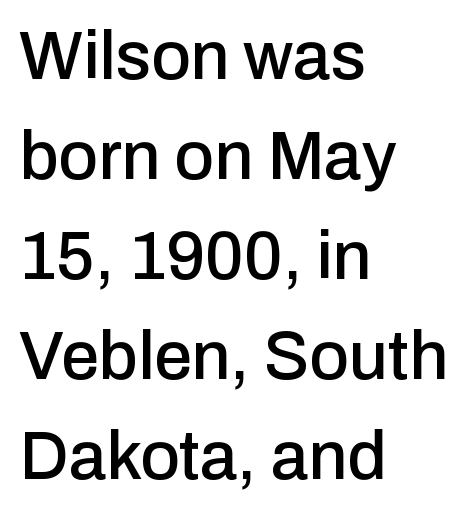
The image shows 68 px sans-serif type, upright; set left-aligned, normal line spacing (1.47x), normal letter spacing, not underlined; low stroke contrast and a medium x-height.
